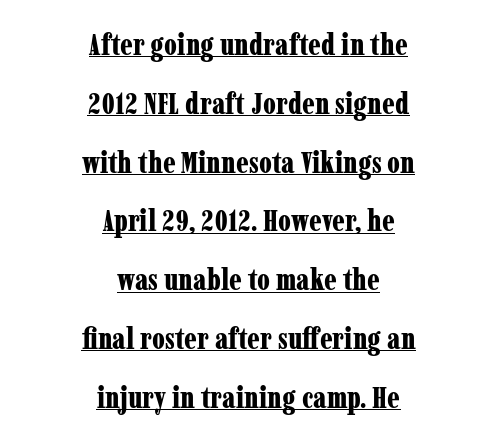
The image shows 30 px bold, condensed serif type, upright; set centered, loose line spacing (1.96x), normal letter spacing, underlined; low stroke contrast and a medium x-height.
